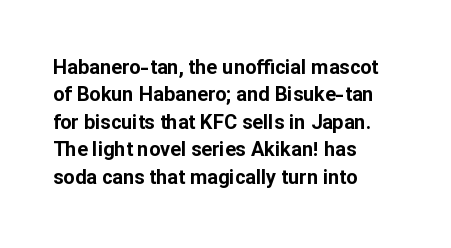
{"italic": "no", "bold": "yes", "underline": "no", "align": "left", "line_spacing": "normal", "line_spacing_ratio": 1.37, "letter_spacing": "normal", "letter_spacing_em": 0.0, "glyph_px": 20}
